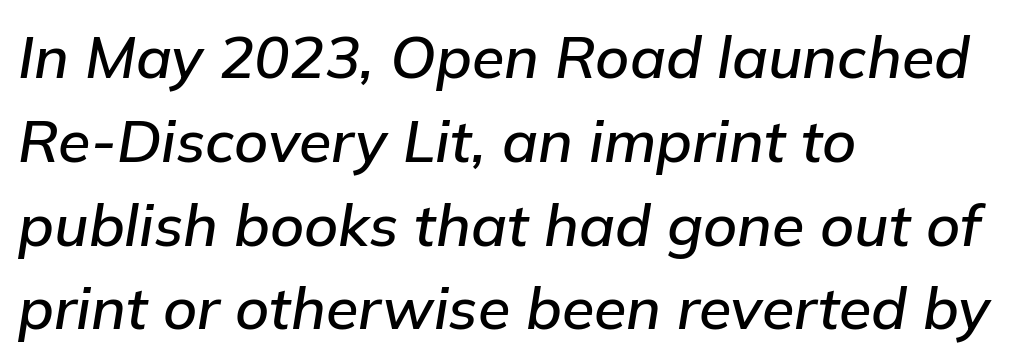
{"italic": "yes", "lean": "right", "slant_degrees": 9, "width": "normal", "stroke_contrast": "low", "x_height": "medium", "monospaced": "no", "underline": "no", "align": "left", "line_spacing": "normal", "line_spacing_ratio": 1.42, "letter_spacing": "normal", "letter_spacing_em": 0.0, "glyph_px": 59}
